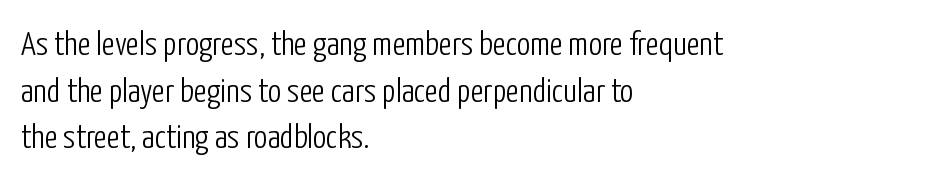
{"serif": "no", "italic": "no", "bold": "no", "weight": "light", "width": "condensed", "stroke_contrast": "low", "x_height": "medium", "monospaced": "no", "underline": "no", "align": "left", "line_spacing": "normal", "line_spacing_ratio": 1.37, "letter_spacing": "normal", "letter_spacing_em": 0.0, "glyph_px": 34}
